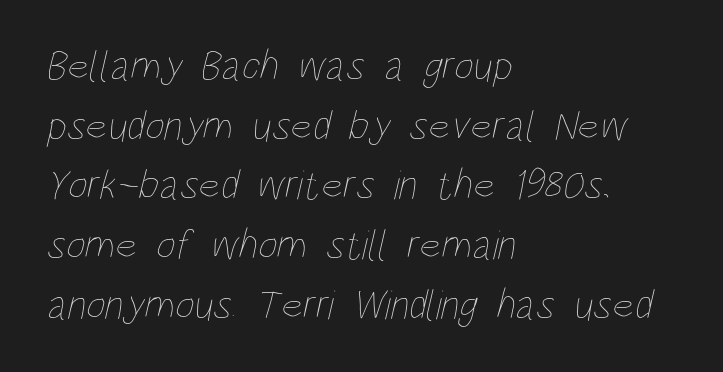
Q: Is the text bold? A: No.
Q: Is the text underlined? A: No.
Q: How is the paragraph aligned? A: Left-aligned.
Q: Is the spacing between letters normal or unusually wide? A: Normal.
Q: Is the spacing between lines tight, normal or loose? A: Normal.
Q: Width (condensed, normal, or wide)? A: Condensed.
Q: Stroke contrast? A: Low.
Q: x-height? A: Large.
Q: Monospaced? A: No.
